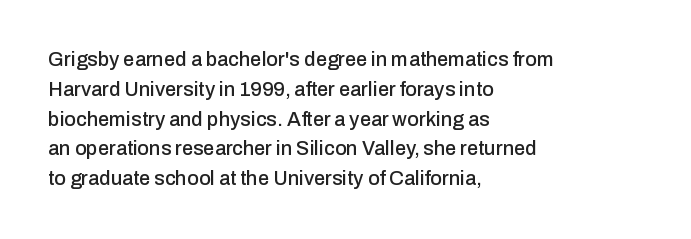
{"italic": "no", "underline": "no", "align": "left", "line_spacing": "normal", "line_spacing_ratio": 1.49, "letter_spacing": "normal", "letter_spacing_em": 0.0, "glyph_px": 20}
